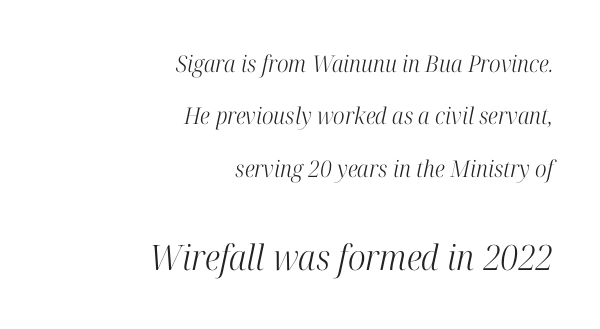
Q: Is the text bold? A: No.
Q: Is the text italic (slanted)? A: Yes, it leans right by about 12 degrees.
Q: Is the typeface a serif or a sans-serif typeface? A: Serif.
Q: Is the text underlined? A: No.
Q: How is the paragraph aligned? A: Right-aligned.
Q: Is the spacing between letters normal or unusually wide? A: Normal.
Q: Is the spacing between lines tight, normal or loose? A: Loose.
Q: Which block of text is set in a larger size, the first (top) or the second (bottom)? A: The second (bottom) one.
Q: Width (condensed, normal, or wide)? A: Condensed.
Q: Stroke contrast? A: High.
Q: x-height? A: Medium.
Q: Monospaced? A: No.
